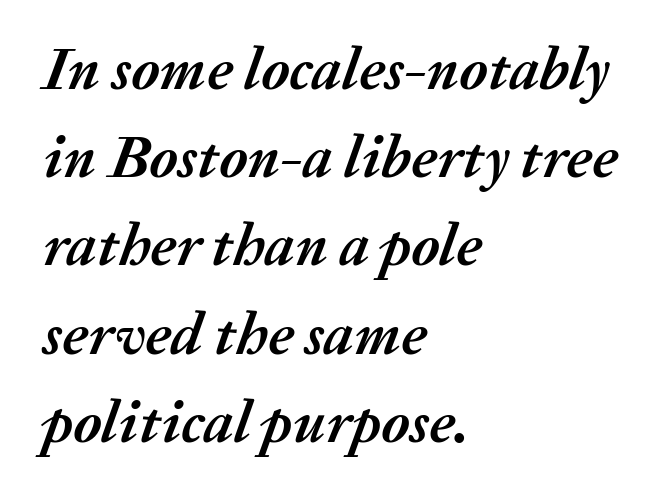
{"italic": "yes", "lean": "right", "slant_degrees": 20, "bold": "yes", "weight": "semibold", "width": "normal", "stroke_contrast": "medium", "x_height": "medium", "monospaced": "no", "underline": "no", "align": "left", "line_spacing": "normal", "line_spacing_ratio": 1.47, "letter_spacing": "normal", "letter_spacing_em": 0.0, "glyph_px": 60}
